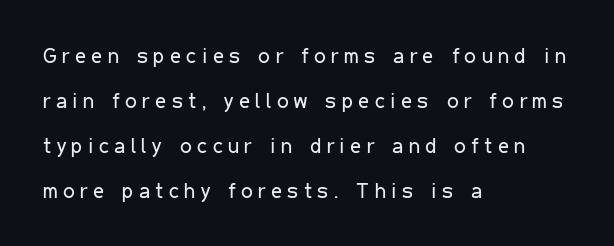
Words appear elongated and porous because spacing is wide. The passage shown is not underscored anywhere. Layout note: lines flush left. A roman cut, with each character standing at attention.
